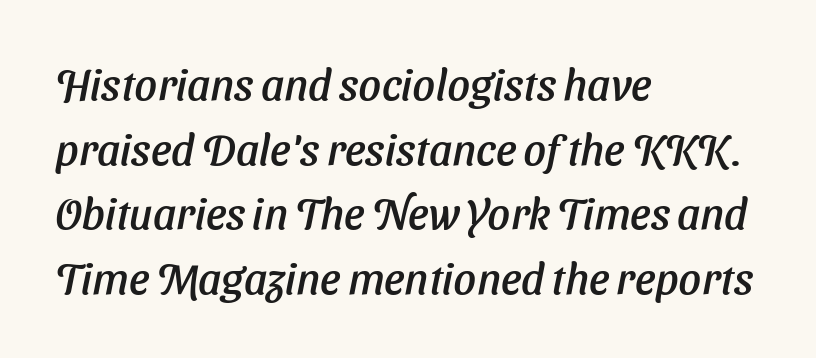
This sample is left-justified, so line endings fall wherever the words run out. No extra tracking has been applied to these lines. Would a proofreader flag this as italicized? Yes. The foot of each line stays bare and open. Think of a printed novel: that variable character pitch is what you see here.
